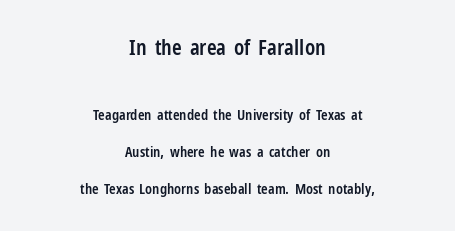
The image shows 22 px text type, upright; set centered, loose line spacing (2.46x), normal letter spacing, not underlined; the first (top) block is 1.47x larger.
